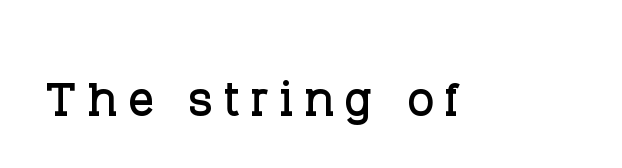
Q: Is the text italic (slanted)? A: No, it is upright.
Q: Is the typeface a serif or a sans-serif typeface? A: Serif.
Q: Is the text underlined? A: No.
Q: Width (condensed, normal, or wide)? A: Normal.
Q: Stroke contrast? A: Low.
Q: x-height? A: Large.
Q: Monospaced? A: No.
